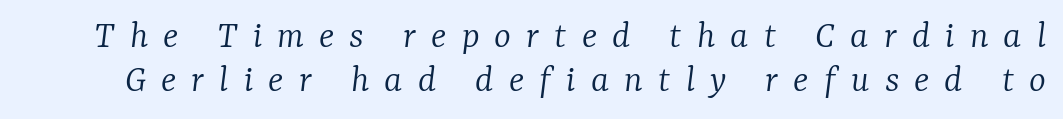
{"serif": "yes", "italic": "yes", "lean": "right", "slant_degrees": 7, "bold": "no", "weight": "light", "width": "normal", "stroke_contrast": "low", "x_height": "medium", "monospaced": "no", "underline": "no", "line_spacing": "tight", "line_spacing_ratio": 1.1, "letter_spacing": "wide", "letter_spacing_em": 0.38, "glyph_px": 40}
